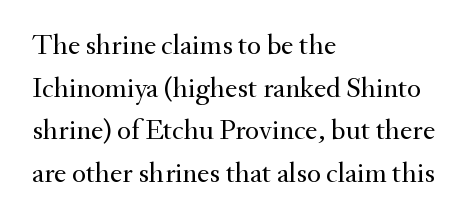
{"serif": "yes", "italic": "no", "bold": "no", "weight": "regular", "width": "normal", "stroke_contrast": "medium", "x_height": "small", "monospaced": "no", "underline": "no", "align": "left", "line_spacing": "normal", "line_spacing_ratio": 1.47, "letter_spacing": "normal", "letter_spacing_em": 0.0, "glyph_px": 29}
